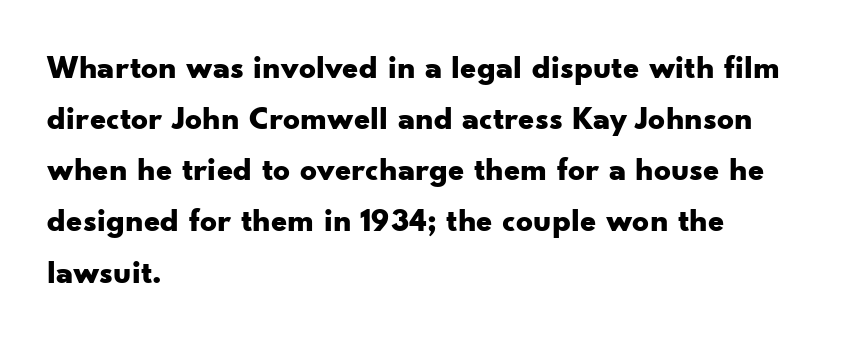
{"serif": "no", "italic": "no", "bold": "yes", "weight": "bold", "width": "wide", "stroke_contrast": "low", "x_height": "small", "monospaced": "no", "underline": "no", "align": "left", "line_spacing": "normal", "line_spacing_ratio": 1.55, "letter_spacing": "normal", "letter_spacing_em": 0.0, "glyph_px": 33}
